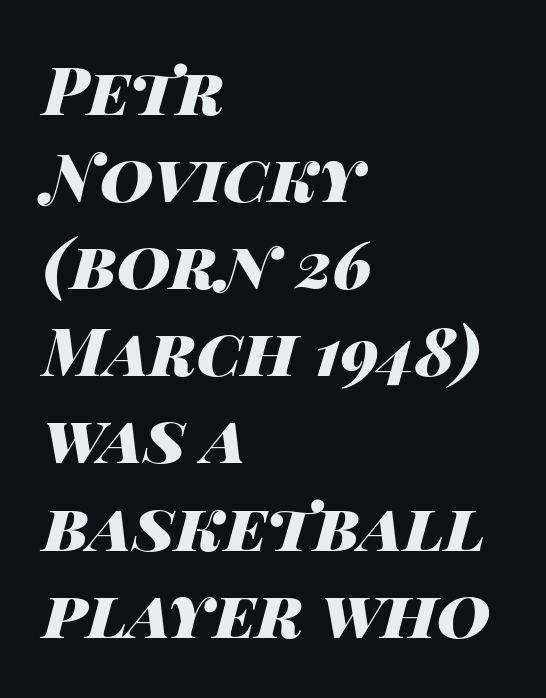
Horizontally, the lines are justified to the leading edge only. Descenders hang freely into open space. Note the varied advance widths — an 'i' is clearly narrower than an 'm'. These lines keep a tight, regular rhythm from letter to letter.
